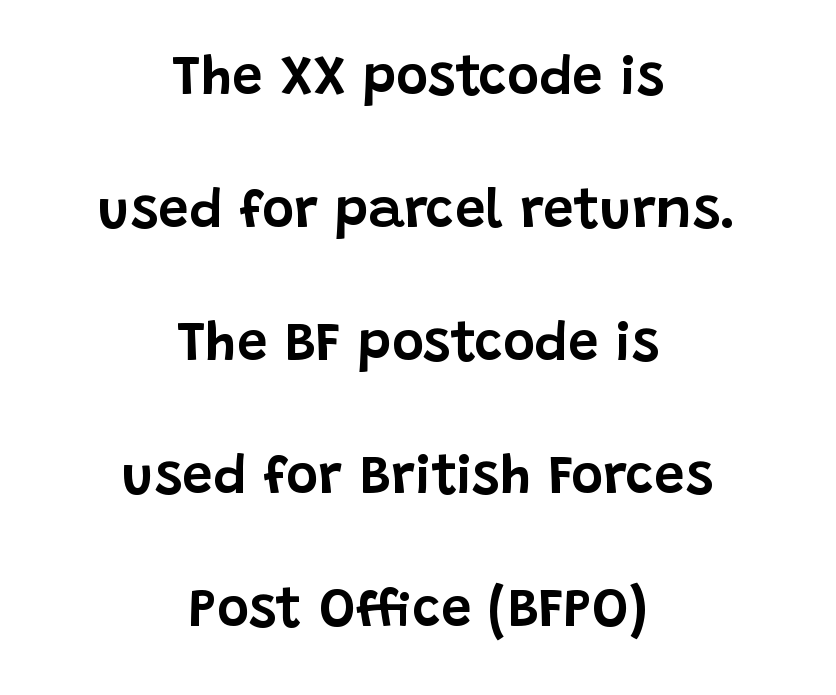
{"serif": "no", "italic": "no", "width": "normal", "stroke_contrast": "low", "x_height": "large", "monospaced": "no", "underline": "no", "align": "center", "line_spacing": "loose", "line_spacing_ratio": 2.42, "letter_spacing": "normal", "letter_spacing_em": 0.0, "glyph_px": 55}
